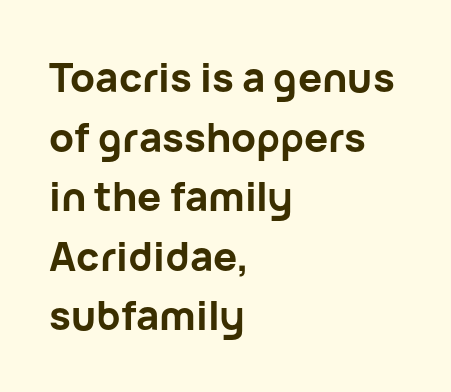
{"serif": "no", "italic": "no", "bold": "yes", "weight": "bold", "width": "normal", "stroke_contrast": "low", "x_height": "medium", "monospaced": "no", "underline": "no", "align": "left", "line_spacing": "normal", "line_spacing_ratio": 1.49, "letter_spacing": "normal", "letter_spacing_em": 0.0, "glyph_px": 40}
